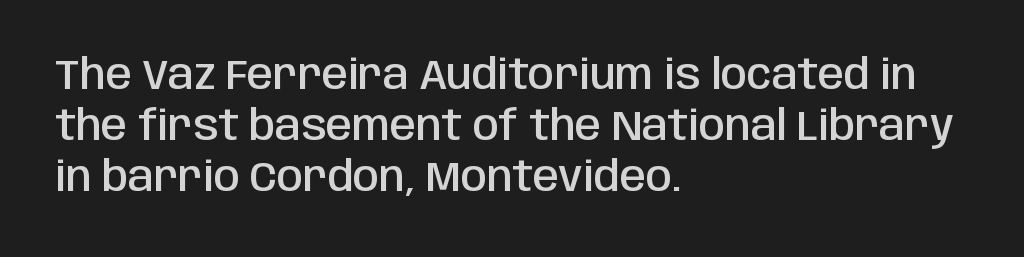
{"serif": "no", "italic": "no", "bold": "semi", "weight": "semibold", "width": "condensed", "stroke_contrast": "low", "x_height": "large", "monospaced": "no", "underline": "no", "align": "left", "line_spacing_ratio": 1.21, "letter_spacing": "normal", "letter_spacing_em": 0.0, "glyph_px": 42}
